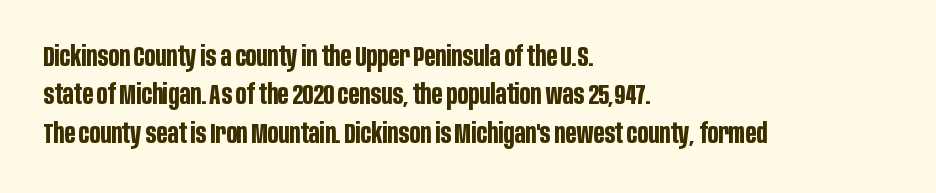
The image shows 28 px bold, condensed sans-serif type, upright; set left-aligned, normal line spacing (1.37x), normal letter spacing, not underlined; low stroke contrast and a large x-height.
